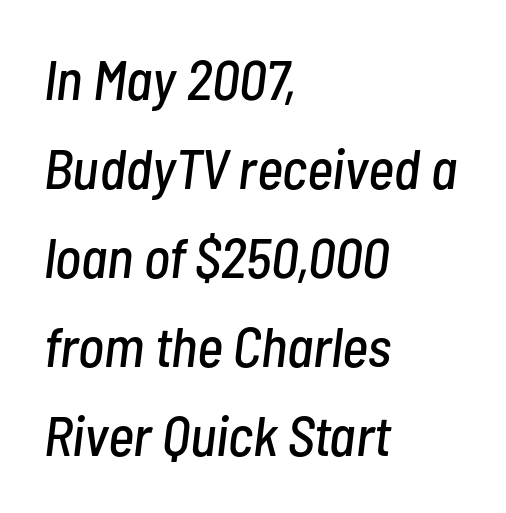
{"italic": "yes", "lean": "right", "slant_degrees": 7, "width": "condensed", "stroke_contrast": "low", "x_height": "medium", "monospaced": "no", "underline": "no", "align": "left", "line_spacing": "normal", "line_spacing_ratio": 1.59, "letter_spacing": "normal", "letter_spacing_em": 0.0, "glyph_px": 56}
